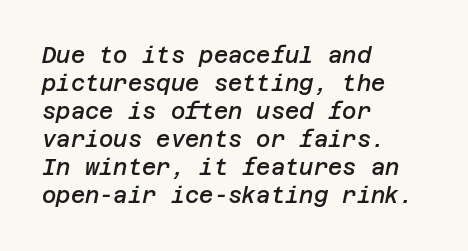
{"italic": "yes", "lean": "right", "slant_degrees": 12, "bold": "semi", "underline": "no", "align": "left", "line_spacing": "normal", "line_spacing_ratio": 1.27, "letter_spacing": "normal", "letter_spacing_em": 0.0, "glyph_px": 22}
